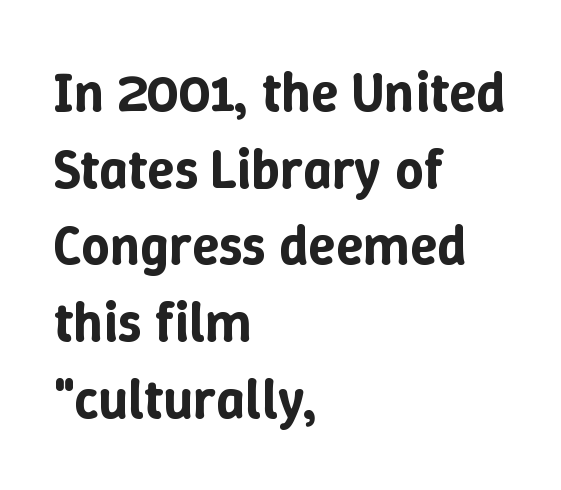
Q: Is the text italic (slanted)? A: No, it is upright.
Q: Is the text underlined? A: No.
Q: How is the paragraph aligned? A: Left-aligned.
Q: Is the spacing between letters normal or unusually wide? A: Normal.
Q: Is the spacing between lines tight, normal or loose? A: Normal.
Q: Width (condensed, normal, or wide)? A: Normal.
Q: Stroke contrast? A: Low.
Q: x-height? A: Medium.
Q: Monospaced? A: No.
